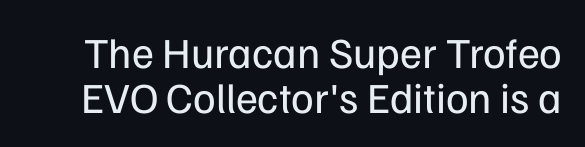
The image shows 43 px regular-weight sans-serif type, upright; set tight line spacing (1.05x), normal letter spacing, not underlined; low stroke contrast and a medium x-height.
